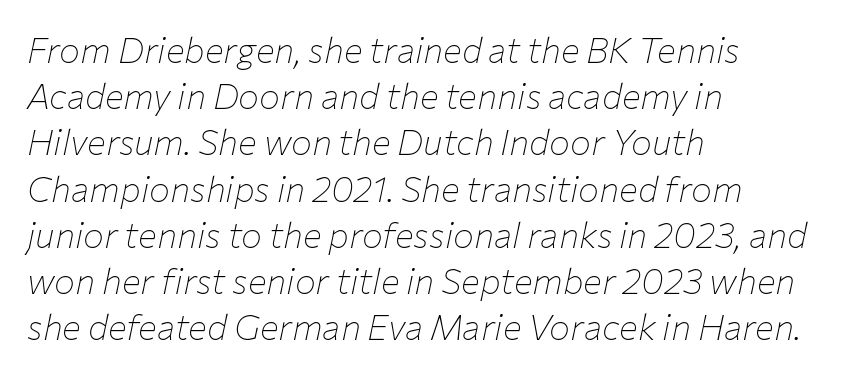
If you measured baseline to baseline, you'd find a middling distance. The letters are slanted; this is an italic face. The face used here is rendered with its standard letterfit. A light-to-regular cut is what we see here. The typesetter chose a ragged-right arrangement here. These lines are rendered in a variable-pitch font.
